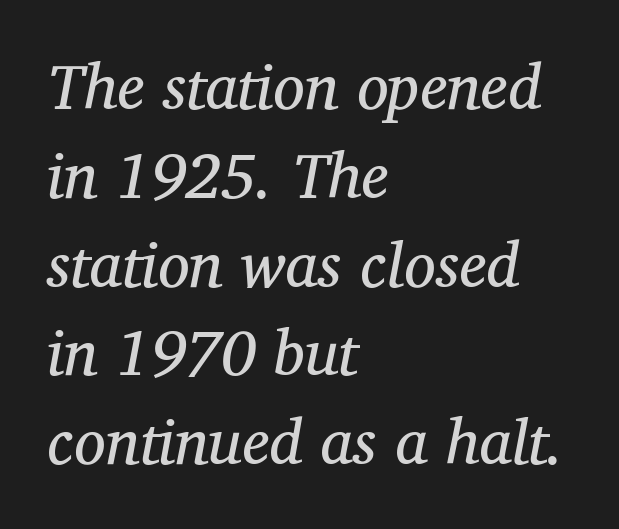
{"serif": "yes", "italic": "yes", "lean": "right", "slant_degrees": 12, "bold": "no", "weight": "regular", "width": "normal", "stroke_contrast": "medium", "x_height": "medium", "monospaced": "no", "underline": "no", "align": "left", "line_spacing": "normal", "line_spacing_ratio": 1.41, "letter_spacing": "normal", "letter_spacing_em": 0.0, "glyph_px": 63}
